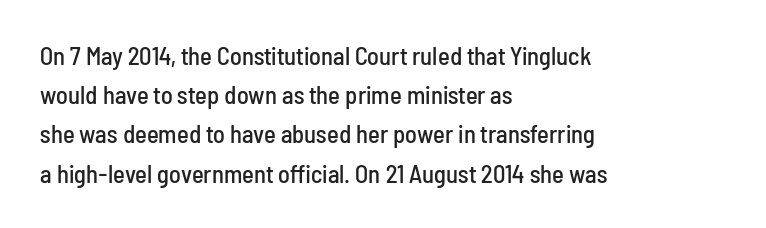
Q: Is the text italic (slanted)? A: No, it is upright.
Q: Is the text underlined? A: No.
Q: How is the paragraph aligned? A: Left-aligned.
Q: Is the spacing between letters normal or unusually wide? A: Normal.
Q: Is the spacing between lines tight, normal or loose? A: Normal.
